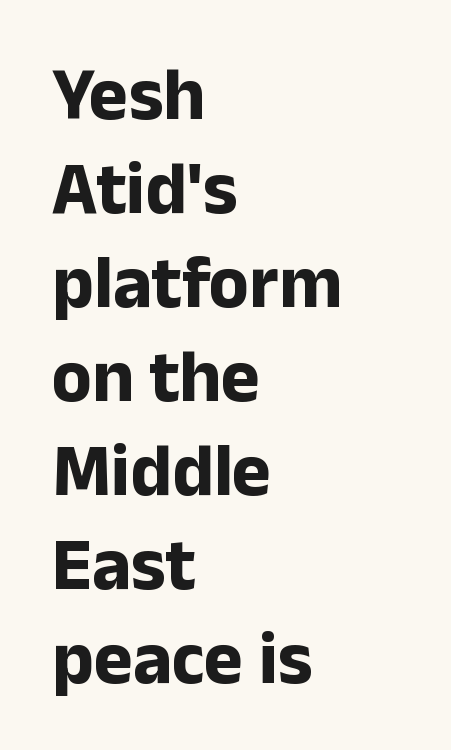
The font family rendered here belongs to the sans-serif group. A typesetter would call this zero additional tracking. This sample is left-justified, so line endings fall wherever the words run out. Has an underline been added? It has not.
